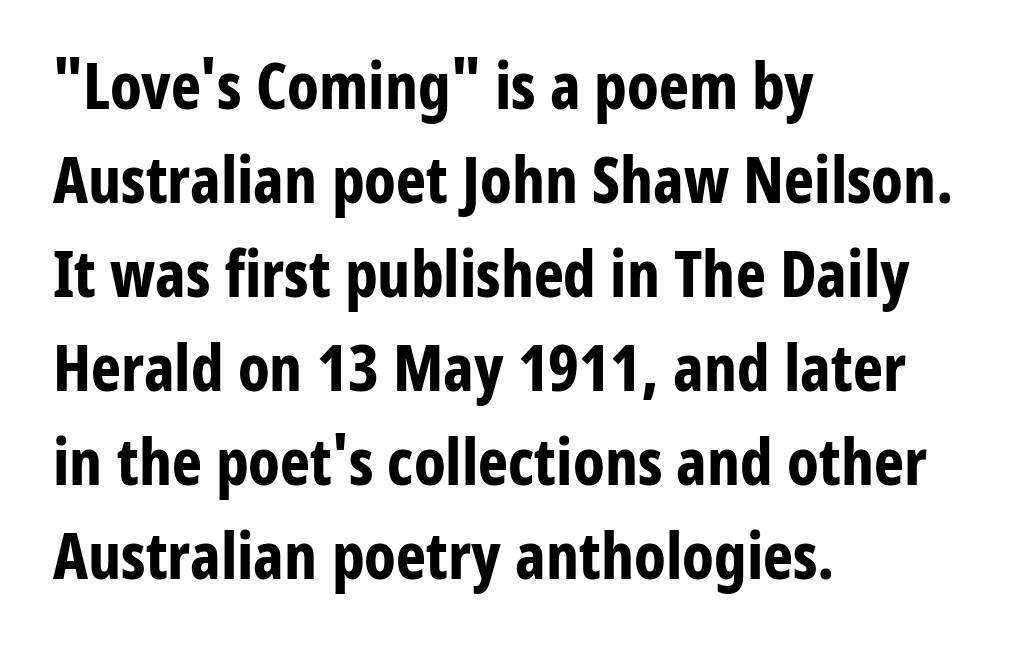
Q: Is the text bold? A: Yes.
Q: Is the text italic (slanted)? A: No, it is upright.
Q: Is the typeface a serif or a sans-serif typeface? A: Sans-serif.
Q: Is the text underlined? A: No.
Q: How is the paragraph aligned? A: Left-aligned.
Q: Is the spacing between letters normal or unusually wide? A: Normal.
Q: Is the spacing between lines tight, normal or loose? A: Normal.
Q: Width (condensed, normal, or wide)? A: Condensed.
Q: Stroke contrast? A: Low.
Q: x-height? A: Medium.
Q: Monospaced? A: No.
